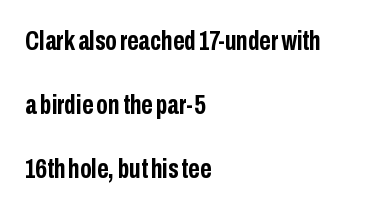
This rendering uses left alignment, leaving the right contour irregular. Think of a printed novel: that variable character pitch is what you see here. The type sits square on the baseline with zero lean. The vertical gap from one line to the next is large. Typesetter's note: full bold, strokes at maximum text heaviness. What kind of face is this? One without serifs — a sans.
